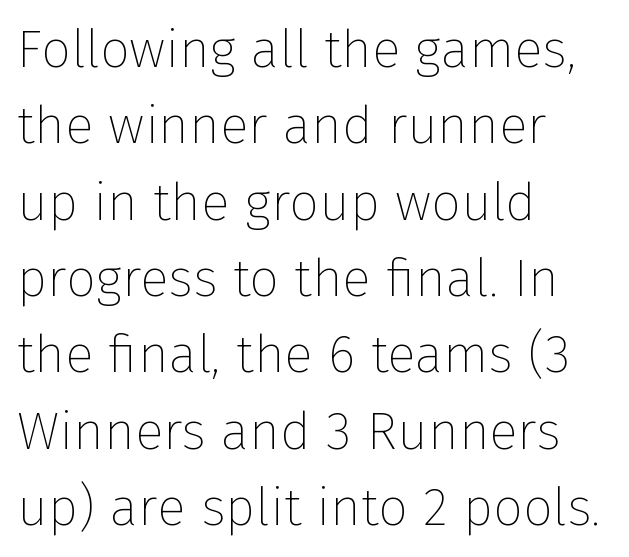
A student would call this left alignment; a typographer would say flush left, rag right. Regarding leading, the lines here are spaced in the standard way. Check where the strokes stop: nothing finishes them off — pure sans. Weight: in the light-to-regular range. Standard letterfit; no display-style spreading of the glyphs. Has an underline been added? It has not.
